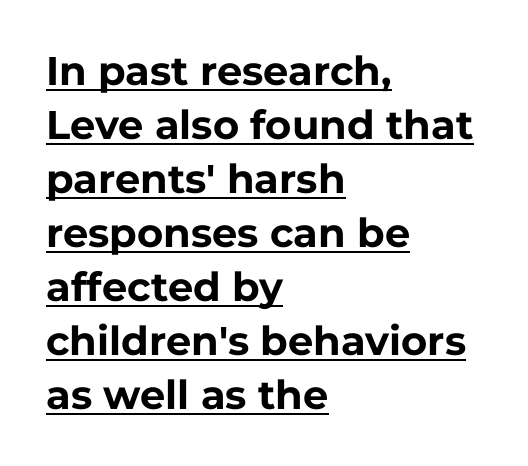
{"serif": "no", "italic": "no", "bold": "yes", "weight": "bold", "width": "normal", "stroke_contrast": "low", "x_height": "medium", "monospaced": "no", "underline": "yes", "align": "left", "line_spacing": "normal", "line_spacing_ratio": 1.35, "letter_spacing": "normal", "letter_spacing_em": 0.0, "glyph_px": 40}
